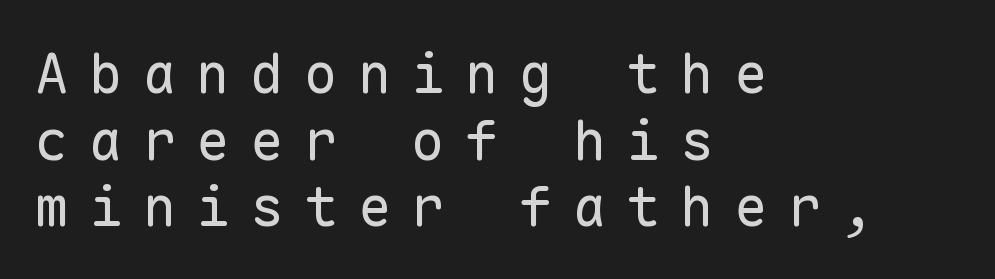
The image shows 56 px regular-weight sans-serif type, upright, monospaced; set left-aligned, line spacing 1.19x, unusually wide letter spacing (+0.36 em), not underlined; low stroke contrast and a medium x-height.
